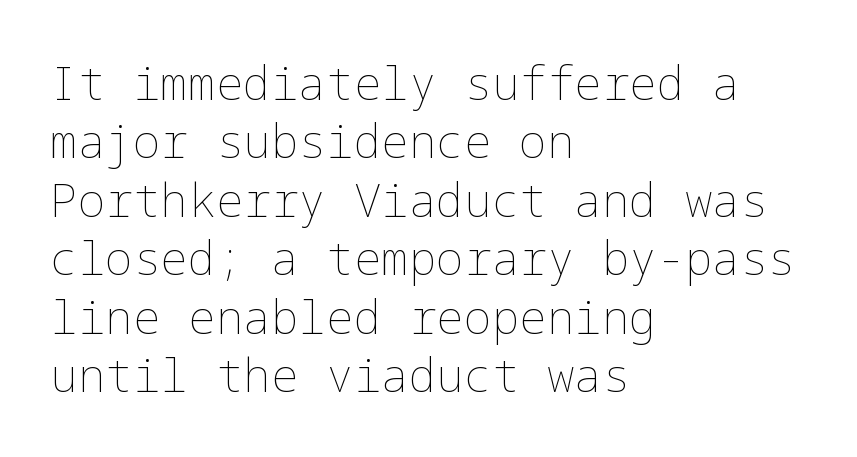
{"italic": "no", "bold": "no", "weight": "thin", "width": "normal", "stroke_contrast": "low", "x_height": "medium", "underline": "no", "align": "left", "line_spacing": "normal", "line_spacing_ratio": 1.27, "letter_spacing": "normal", "letter_spacing_em": 0.0, "glyph_px": 46}
